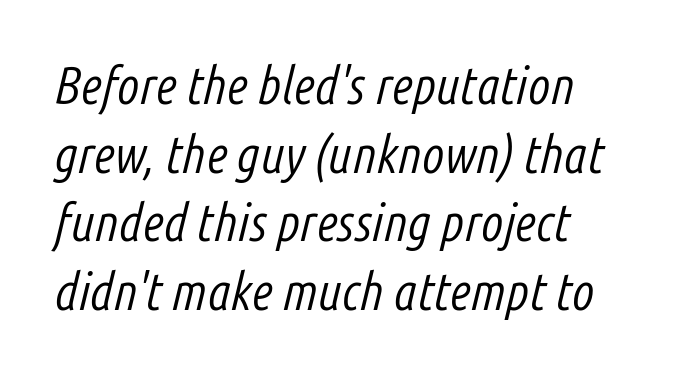
Q: Is the text bold? A: No.
Q: Is the text italic (slanted)? A: Yes, it leans right by about 14 degrees.
Q: Is the text underlined? A: No.
Q: How is the paragraph aligned? A: Left-aligned.
Q: Is the spacing between letters normal or unusually wide? A: Normal.
Q: Is the spacing between lines tight, normal or loose? A: Normal.
Q: Width (condensed, normal, or wide)? A: Condensed.
Q: Stroke contrast? A: Low.
Q: x-height? A: Medium.
Q: Monospaced? A: No.
